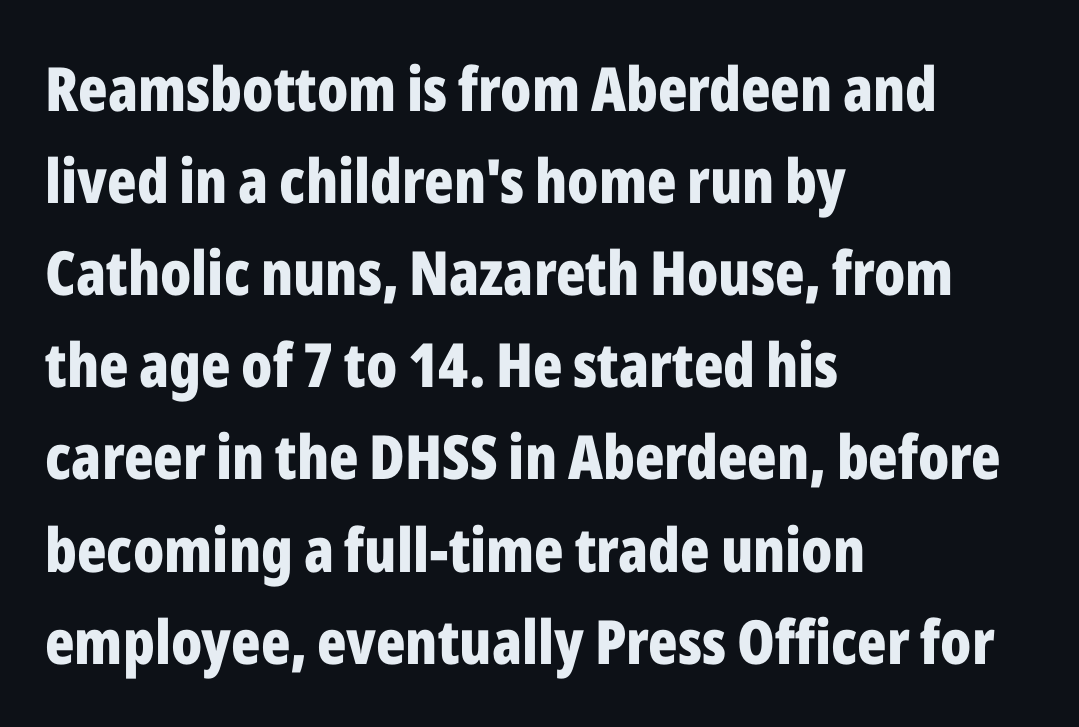
Q: Is the text bold? A: Yes.
Q: Is the text italic (slanted)? A: No, it is upright.
Q: Is the typeface a serif or a sans-serif typeface? A: Sans-serif.
Q: Is the text underlined? A: No.
Q: How is the paragraph aligned? A: Left-aligned.
Q: Is the spacing between letters normal or unusually wide? A: Normal.
Q: Is the spacing between lines tight, normal or loose? A: Normal.
Q: Width (condensed, normal, or wide)? A: Condensed.
Q: Stroke contrast? A: Low.
Q: x-height? A: Medium.
Q: Monospaced? A: No.
